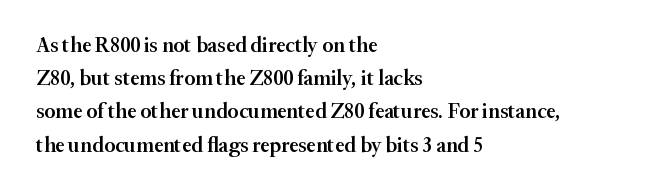
A typesetter would call this zero additional tracking. The foot of each line stays bare and open. Whoever set this chose a conventional vertical rhythm. Short and long lines alike share a common starting point at left. Stems and bowls a touch heavier than normal — semibold. The lettering stays uniformly vertical, giving the passage a roman look.
